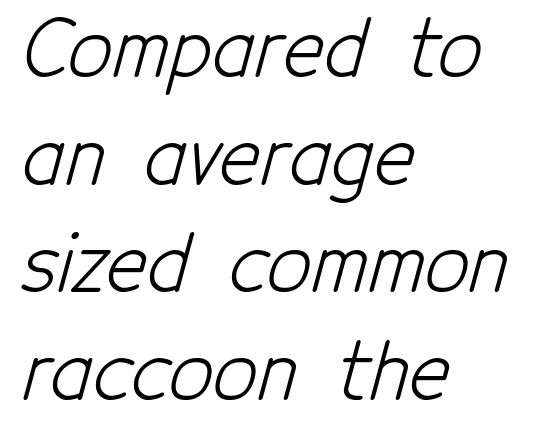
Q: Is the text bold? A: No.
Q: Is the typeface a serif or a sans-serif typeface? A: Sans-serif.
Q: Is the text underlined? A: No.
Q: How is the paragraph aligned? A: Left-aligned.
Q: Is the spacing between letters normal or unusually wide? A: Normal.
Q: Is the spacing between lines tight, normal or loose? A: Normal.
Q: Width (condensed, normal, or wide)? A: Condensed.
Q: Stroke contrast? A: Low.
Q: x-height? A: Medium.
Q: Monospaced? A: No.
